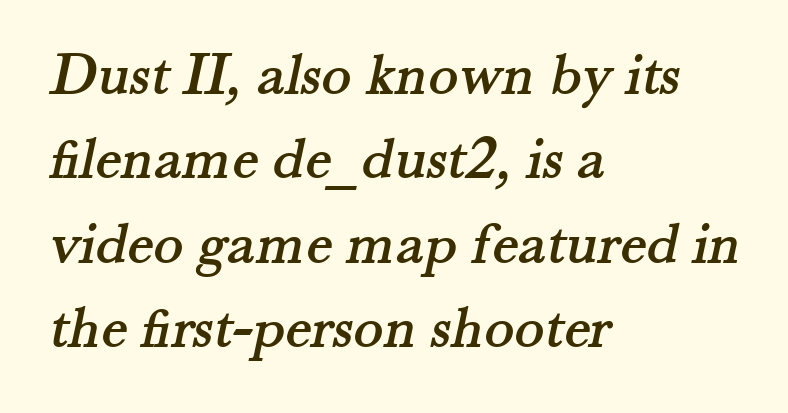
Q: Is the typeface a serif or a sans-serif typeface? A: Serif.
Q: Is the text underlined? A: No.
Q: How is the paragraph aligned? A: Left-aligned.
Q: Is the spacing between letters normal or unusually wide? A: Normal.
Q: Is the spacing between lines tight, normal or loose? A: Normal.
Q: Width (condensed, normal, or wide)? A: Normal.
Q: Stroke contrast? A: Medium.
Q: x-height? A: Small.
Q: Monospaced? A: No.
